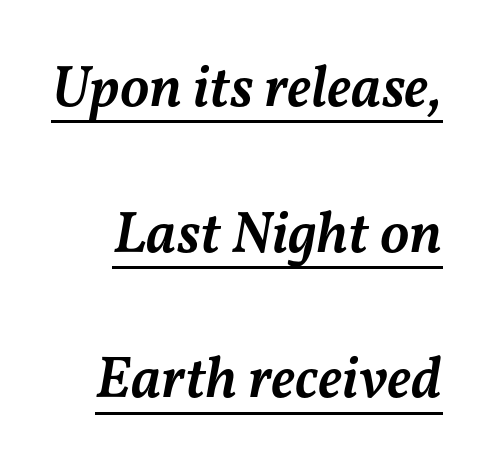
The image shows 59 px semibold type, italic (leaning right); set loose line spacing (2.47x), normal letter spacing, underlined; medium stroke contrast and a medium x-height.
